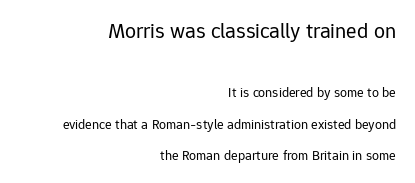
{"italic": "no", "bold": "no", "underline": "no", "align": "right", "line_spacing": "loose", "line_spacing_ratio": 2.22, "letter_spacing": "normal", "letter_spacing_em": 0.0, "larger_block": "first", "size_ratio": 1.57, "glyph_px": 22}
